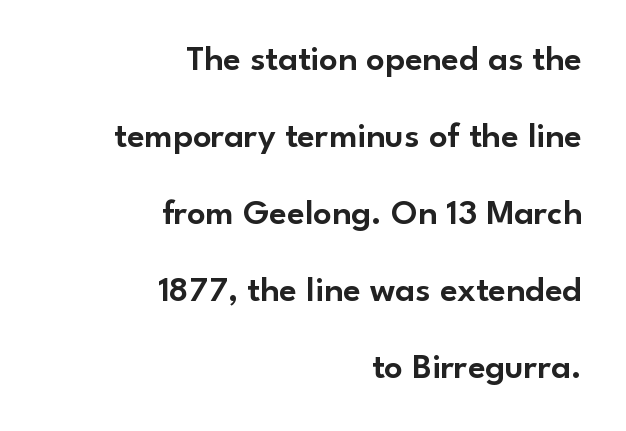
The image shows 36 px sans-serif type, upright; set right-aligned, loose line spacing (2.14x), normal letter spacing, not underlined; low stroke contrast and a small x-height.
